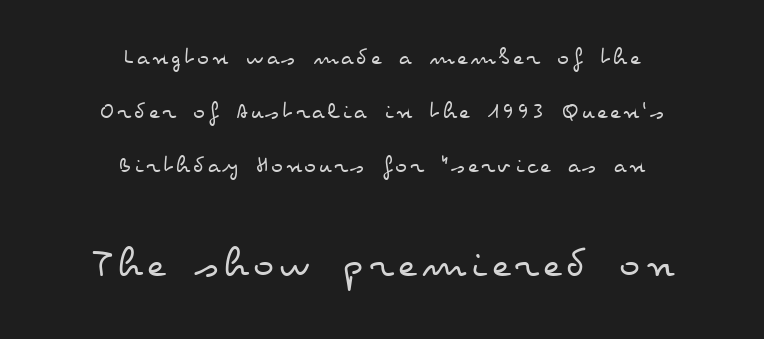
{"italic": "no", "bold": "no", "weight": "regular", "width": "wide", "stroke_contrast": "low", "x_height": "small", "monospaced": "no", "underline": "no", "align": "center", "line_spacing": "loose", "line_spacing_ratio": 2.16, "larger_block": "second", "size_ratio": 1.76, "glyph_px": 44}
